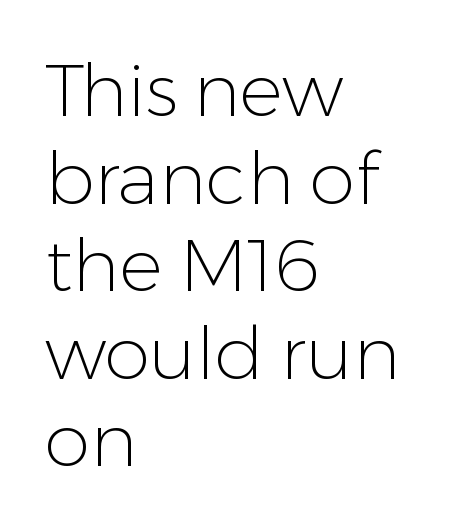
The image shows 73 px light sans-serif type, upright; set left-aligned, line spacing 1.2x, normal letter spacing, not underlined; low stroke contrast and a medium x-height.
